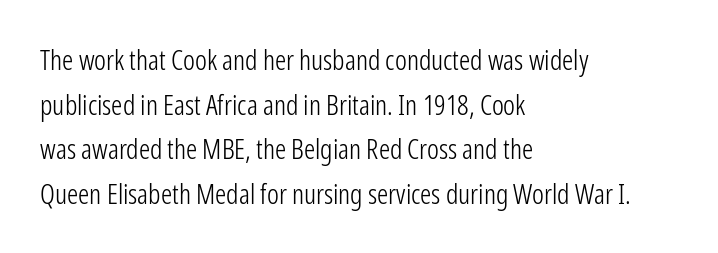
Q: Is the text bold? A: No.
Q: Is the text italic (slanted)? A: No, it is upright.
Q: Is the typeface a serif or a sans-serif typeface? A: Sans-serif.
Q: Is the text underlined? A: No.
Q: How is the paragraph aligned? A: Left-aligned.
Q: Is the spacing between letters normal or unusually wide? A: Normal.
Q: Is the spacing between lines tight, normal or loose? A: Normal.
Q: Width (condensed, normal, or wide)? A: Condensed.
Q: Stroke contrast? A: Low.
Q: x-height? A: Medium.
Q: Monospaced? A: No.
